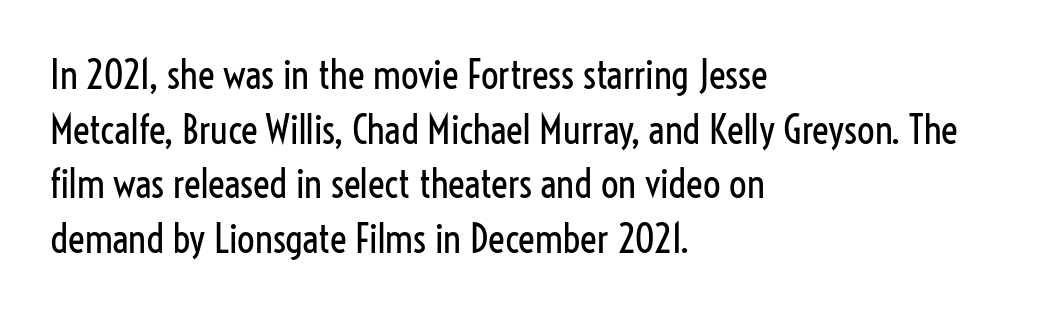
No extra ink here — the face is not bold. The passage shown is not underscored anywhere. This is roman type, the default non-slanted kind. Tracking value appears to be zero — textbook default spacing. Teacher's note: observe the even left margin — that is flush-left alignment. Think of a printed novel: that variable character pitch is what you see here.
